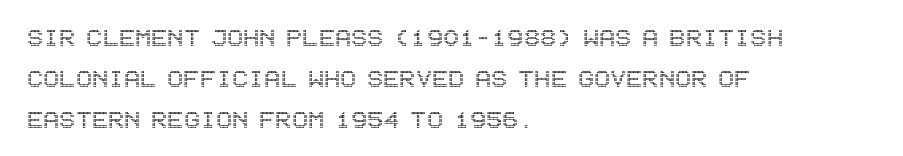
The image shows 30 px condensed type, upright; set left-aligned, normal line spacing (1.37x), normal letter spacing, not underlined; a large x-height.
